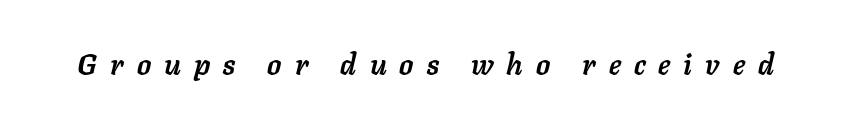
The image shows 29 px semibold type, italic (leaning right); set unusually wide letter spacing (+0.45 em), not underlined; low stroke contrast and a medium x-height.
